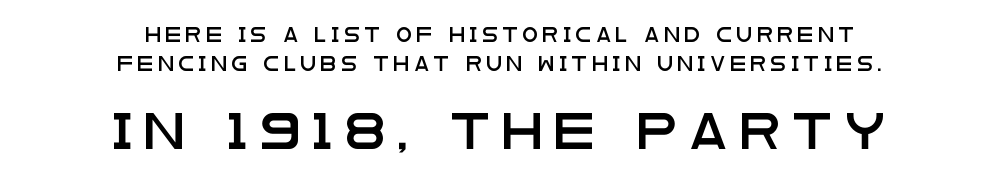
Q: Is the text italic (slanted)? A: No, it is upright.
Q: Is the typeface a serif or a sans-serif typeface? A: Sans-serif.
Q: Is the text underlined? A: No.
Q: How is the paragraph aligned? A: Centered.
Q: Is the spacing between letters normal or unusually wide? A: Unusually wide.
Q: Is the spacing between lines tight, normal or loose? A: Loose.
Q: Which block of text is set in a larger size, the first (top) or the second (bottom)? A: The second (bottom) one.
Q: Width (condensed, normal, or wide)? A: Wide.
Q: Stroke contrast? A: Low.
Q: x-height? A: Large.
Q: Monospaced? A: No.
